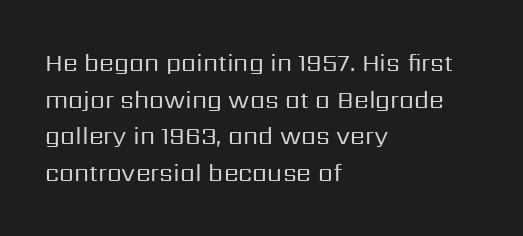
{"italic": "no", "bold": "no", "underline": "no", "align": "left", "line_spacing": "normal", "line_spacing_ratio": 1.53, "letter_spacing": "normal", "letter_spacing_em": 0.0, "glyph_px": 24}
